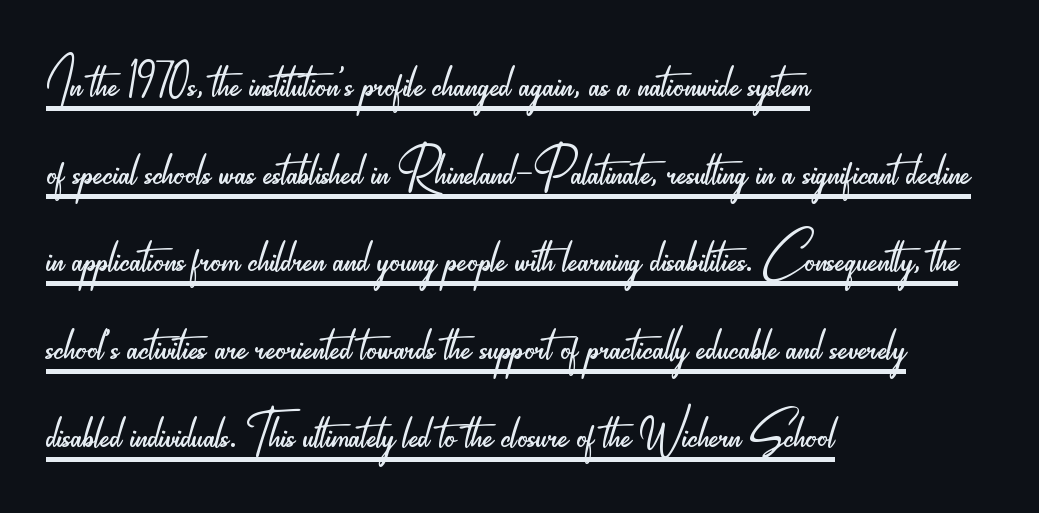
The image shows 69 px light, condensed sans-serif type; set left-aligned, normal line spacing (1.27x), normal letter spacing, underlined; low stroke contrast and a small x-height.
